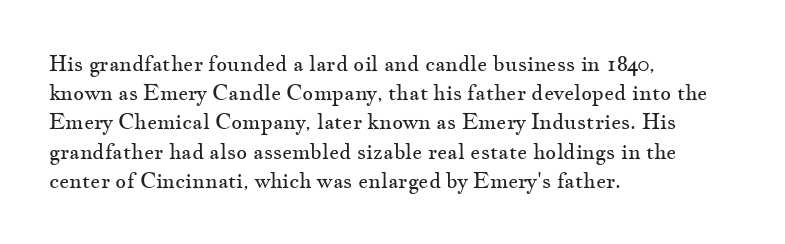
The image shows 21 px text type, upright; set left-aligned, normal line spacing (1.39x), normal letter spacing, not underlined.
